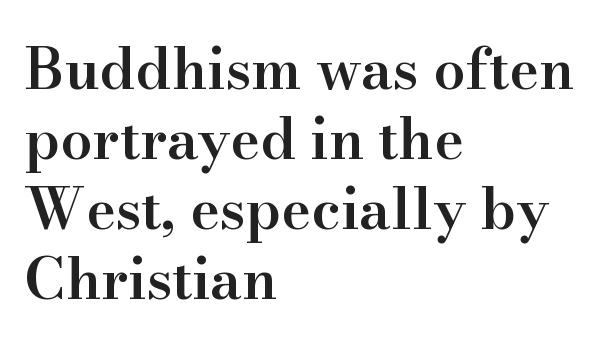
{"serif": "yes", "italic": "no", "bold": "semi", "weight": "semibold", "width": "normal", "stroke_contrast": "high", "x_height": "small", "monospaced": "no", "underline": "no", "align": "left", "line_spacing_ratio": 1.23, "letter_spacing": "normal", "letter_spacing_em": 0.0, "glyph_px": 57}
